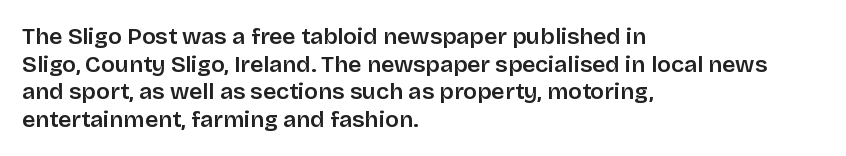
The line texture is even and compact thanks to regular tracking. These lines stack with their left ends in a neat column. The lettering stays uniformly vertical, giving the passage a roman look. Check the space under the baseline: it is left empty.
